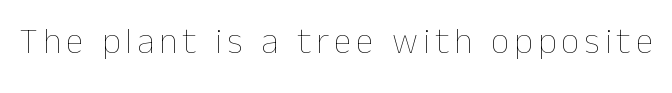
{"italic": "no", "bold": "no", "weight": "thin", "width": "normal", "stroke_contrast": "low", "x_height": "medium", "monospaced": "no", "underline": "no", "glyph_px": 36}
